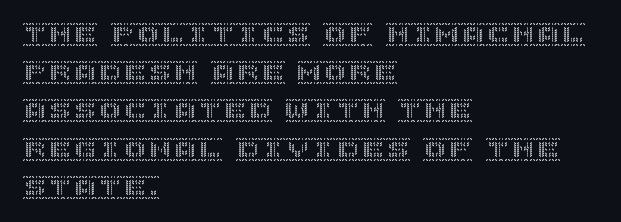
{"italic": "no", "underline": "no", "align": "left", "line_spacing": "normal", "line_spacing_ratio": 1.53, "letter_spacing": "normal", "letter_spacing_em": 0.0, "glyph_px": 25}
